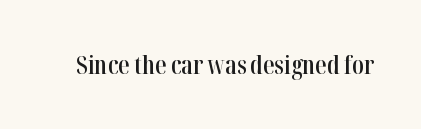
{"italic": "no", "bold": "semi", "underline": "no", "letter_spacing": "normal", "letter_spacing_em": 0.0, "glyph_px": 25}
